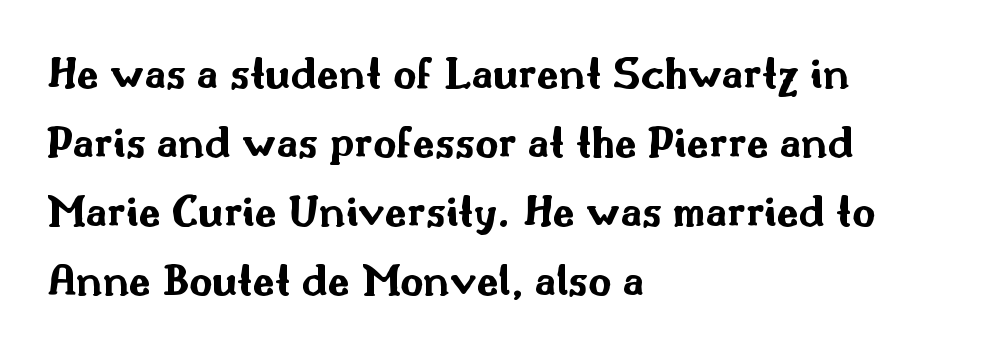
{"serif": "no", "italic": "no", "bold": "yes", "weight": "bold", "width": "wide", "stroke_contrast": "medium", "x_height": "small", "monospaced": "no", "underline": "no", "align": "left", "line_spacing": "normal", "line_spacing_ratio": 1.53, "letter_spacing": "normal", "letter_spacing_em": 0.0, "glyph_px": 45}
